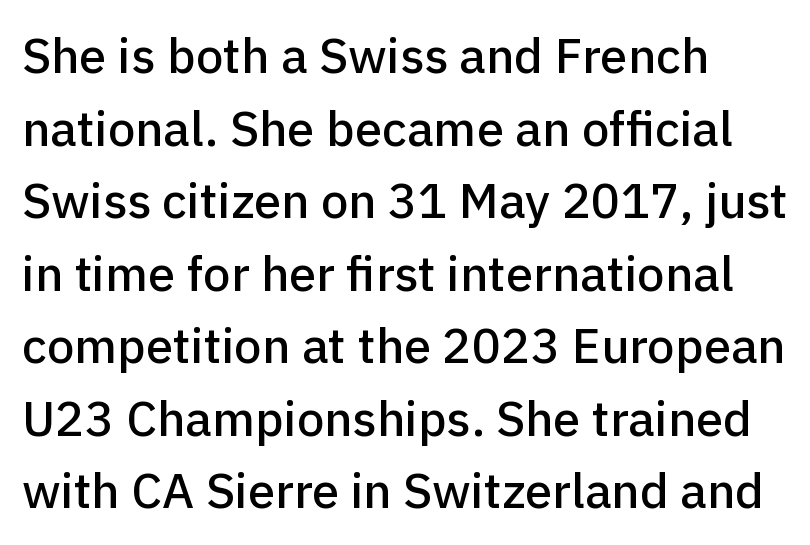
Q: Is the text italic (slanted)? A: No, it is upright.
Q: Is the typeface a serif or a sans-serif typeface? A: Sans-serif.
Q: Is the text underlined? A: No.
Q: How is the paragraph aligned? A: Left-aligned.
Q: Is the spacing between letters normal or unusually wide? A: Normal.
Q: Is the spacing between lines tight, normal or loose? A: Normal.
Q: Width (condensed, normal, or wide)? A: Normal.
Q: Stroke contrast? A: Low.
Q: x-height? A: Medium.
Q: Monospaced? A: No.
